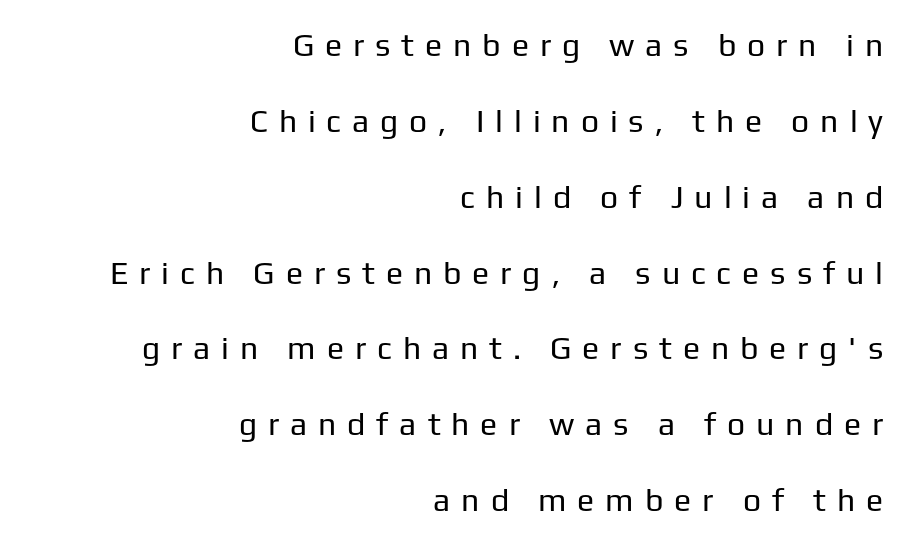
{"serif": "no", "italic": "no", "bold": "no", "weight": "regular", "width": "normal", "stroke_contrast": "low", "x_height": "medium", "monospaced": "no", "underline": "no", "align": "right", "line_spacing": "loose", "line_spacing_ratio": 2.37, "letter_spacing": "wide", "letter_spacing_em": 0.34, "glyph_px": 32}
